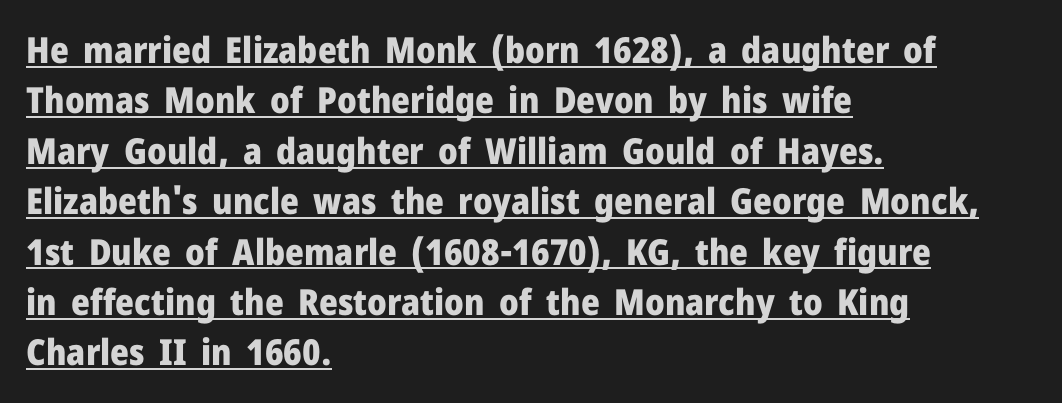
The tracking reads as untouched default to a designer's eye. The text was rendered using a sans face with plain stroke endings. Style check: upright. Decoration check: the copy is underlined.
